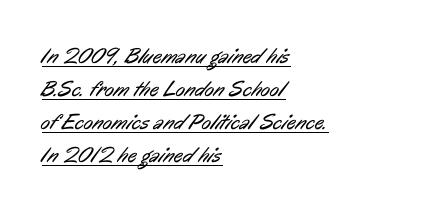
Somebody hit Ctrl+U on this one — the words are underlined. Notice how the passage keeps a crisp vertical edge on the left only. Think standard paragraph weight, or any step lighter than that. Honestly, the row spacing looks completely unremarkable. Tracking here is standard; glyphs follow each other at the usual distance.
